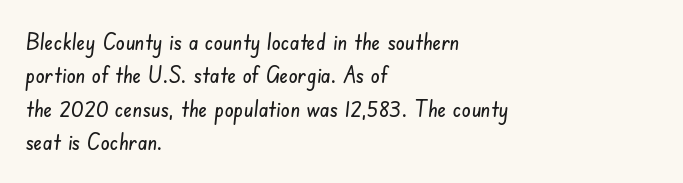
{"underline": "no", "align": "left", "line_spacing": "normal", "line_spacing_ratio": 1.45, "letter_spacing": "normal", "letter_spacing_em": 0.0, "glyph_px": 23}
